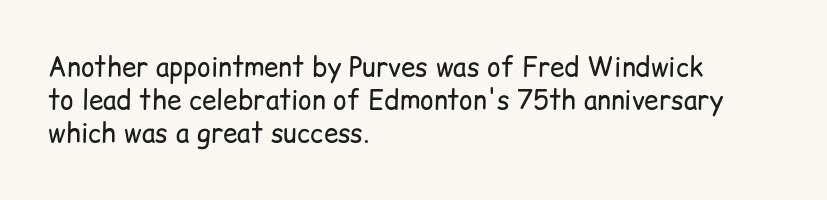
The image shows 26 px text type, upright; set left-aligned, normal line spacing (1.27x), normal letter spacing, not underlined.
